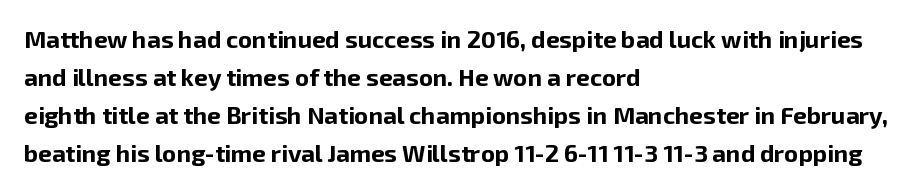
Q: Is the text bold? A: Yes.
Q: Is the text italic (slanted)? A: No, it is upright.
Q: Is the text underlined? A: No.
Q: How is the paragraph aligned? A: Left-aligned.
Q: Is the spacing between letters normal or unusually wide? A: Normal.
Q: Is the spacing between lines tight, normal or loose? A: Normal.
